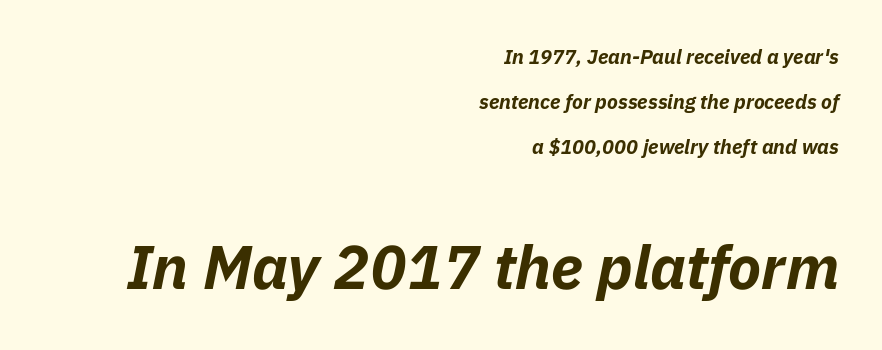
{"italic": "yes", "lean": "right", "slant_degrees": 11, "bold": "yes", "weight": "bold", "width": "normal", "stroke_contrast": "low", "x_height": "medium", "monospaced": "no", "underline": "no", "align": "right", "line_spacing": "loose", "line_spacing_ratio": 2.24, "letter_spacing": "normal", "letter_spacing_em": 0.0, "larger_block": "second", "size_ratio": 3.05, "glyph_px": 61}
